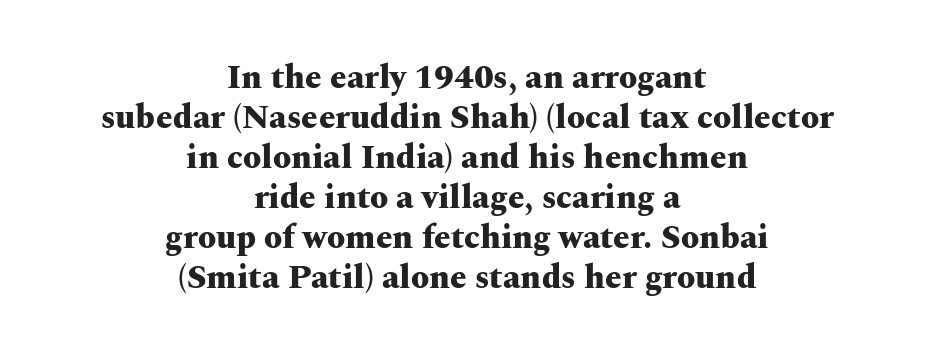
The face used here is rendered with its standard letterfit. A bare baseline throughout the passage. Bold? Absolutely — the strokes are thick and heavy. Character widths vary here, with narrow letters taking less room than wide ones.
